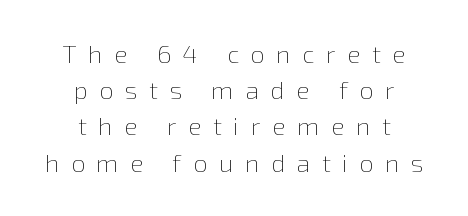
Q: Is the text bold? A: No.
Q: Is the text italic (slanted)? A: No, it is upright.
Q: Is the text underlined? A: No.
Q: How is the paragraph aligned? A: Centered.
Q: Is the spacing between letters normal or unusually wide? A: Unusually wide.
Q: Is the spacing between lines tight, normal or loose? A: Normal.
